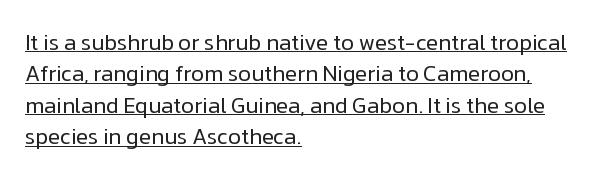
The image shows 22 px text type, upright; set left-aligned, normal line spacing (1.43x), normal letter spacing, underlined.
